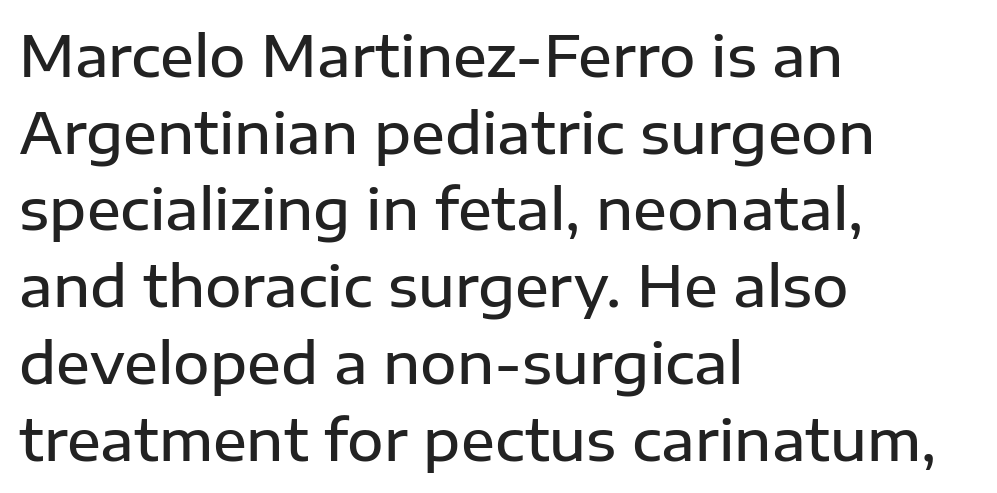
{"serif": "no", "italic": "no", "bold": "semi", "weight": "semibold", "width": "normal", "stroke_contrast": "low", "x_height": "medium", "monospaced": "no", "underline": "no", "align": "left", "line_spacing": "normal", "line_spacing_ratio": 1.37, "letter_spacing": "normal", "letter_spacing_em": 0.0, "glyph_px": 56}
